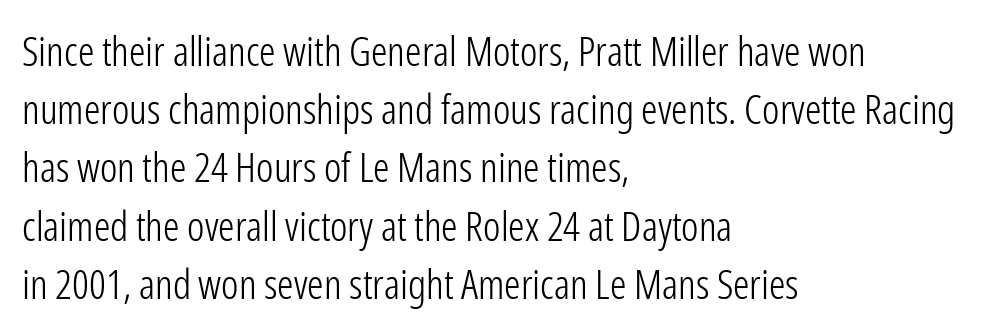
The image shows 41 px light, condensed sans-serif type, upright; set left-aligned, normal line spacing (1.42x), normal letter spacing, not underlined; low stroke contrast and a medium x-height.
